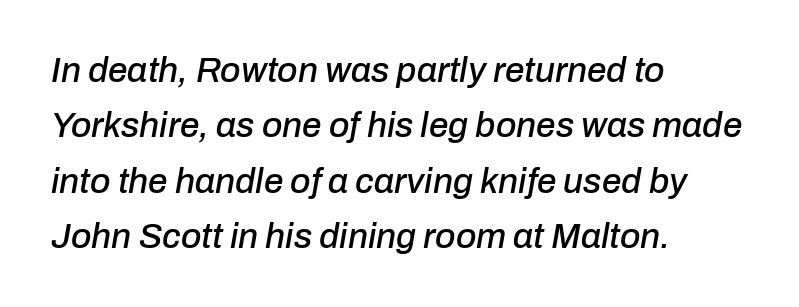
{"italic": "yes", "lean": "right", "slant_degrees": 10, "width": "normal", "stroke_contrast": "low", "x_height": "medium", "monospaced": "no", "underline": "no", "align": "left", "line_spacing": "normal", "line_spacing_ratio": 1.58, "letter_spacing": "normal", "letter_spacing_em": 0.0, "glyph_px": 35}
